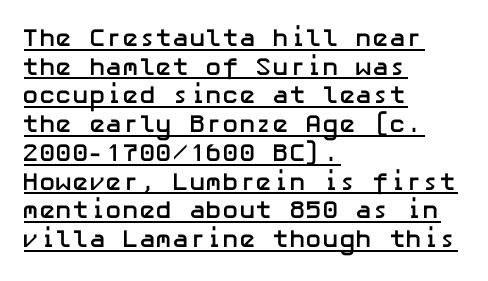
Q: Is the text bold? A: Yes.
Q: Is the text italic (slanted)? A: No, it is upright.
Q: Is the text underlined? A: Yes.
Q: How is the paragraph aligned? A: Left-aligned.
Q: Is the spacing between letters normal or unusually wide? A: Normal.
Q: Is the spacing between lines tight, normal or loose? A: Tight.
